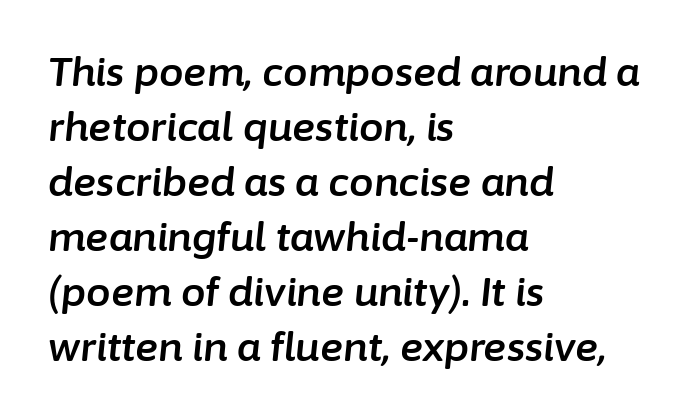
{"italic": "yes", "lean": "right", "slant_degrees": 6, "width": "normal", "stroke_contrast": "low", "x_height": "medium", "monospaced": "no", "underline": "no", "align": "left", "line_spacing": "normal", "line_spacing_ratio": 1.41, "letter_spacing": "normal", "letter_spacing_em": 0.0, "glyph_px": 39}
